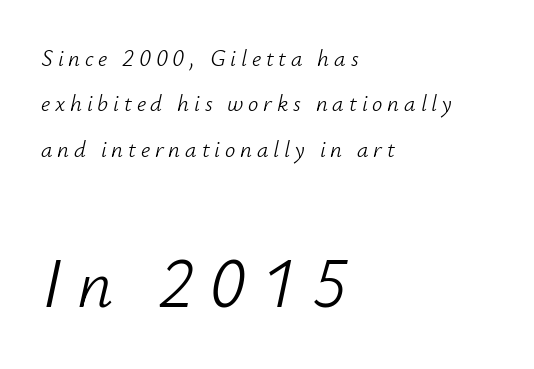
{"italic": "yes", "lean": "right", "slant_degrees": 12, "bold": "no", "weight": "light", "width": "normal", "stroke_contrast": "low", "x_height": "small", "monospaced": "no", "underline": "no", "align": "left", "line_spacing": "loose", "line_spacing_ratio": 1.97, "letter_spacing": "wide", "letter_spacing_em": 0.21, "larger_block": "second", "size_ratio": 3.04, "glyph_px": 70}
